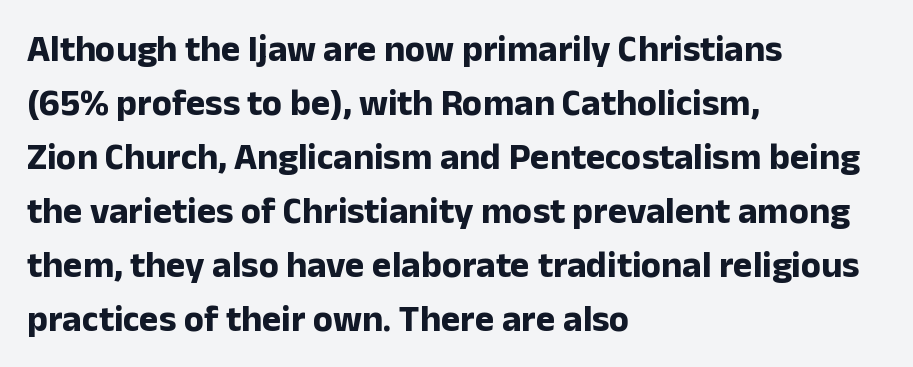
Q: Is the text bold? A: Yes.
Q: Is the text italic (slanted)? A: No, it is upright.
Q: Is the typeface a serif or a sans-serif typeface? A: Sans-serif.
Q: Is the text underlined? A: No.
Q: How is the paragraph aligned? A: Left-aligned.
Q: Is the spacing between letters normal or unusually wide? A: Normal.
Q: Is the spacing between lines tight, normal or loose? A: Normal.
Q: Width (condensed, normal, or wide)? A: Normal.
Q: Stroke contrast? A: Low.
Q: x-height? A: Medium.
Q: Monospaced? A: No.
